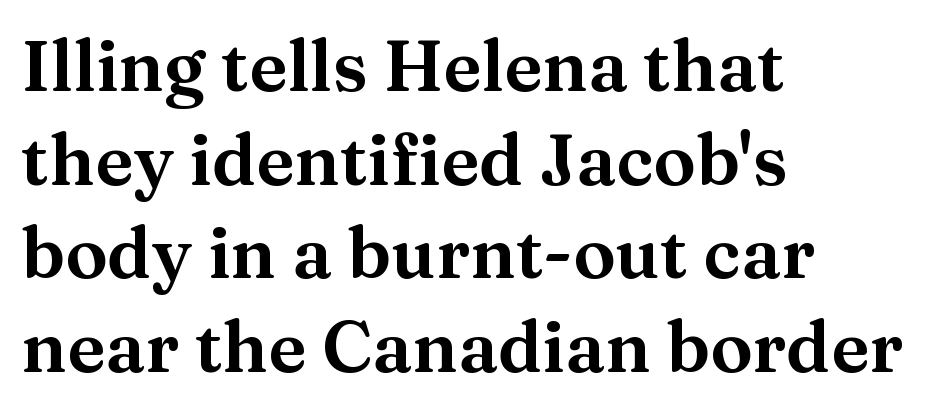
Q: Is the text italic (slanted)? A: No, it is upright.
Q: Is the typeface a serif or a sans-serif typeface? A: Serif.
Q: Is the text underlined? A: No.
Q: How is the paragraph aligned? A: Left-aligned.
Q: Is the spacing between letters normal or unusually wide? A: Normal.
Q: Is the spacing between lines tight, normal or loose? A: Normal.
Q: Width (condensed, normal, or wide)? A: Wide.
Q: Stroke contrast? A: Medium.
Q: x-height? A: Medium.
Q: Monospaced? A: No.
